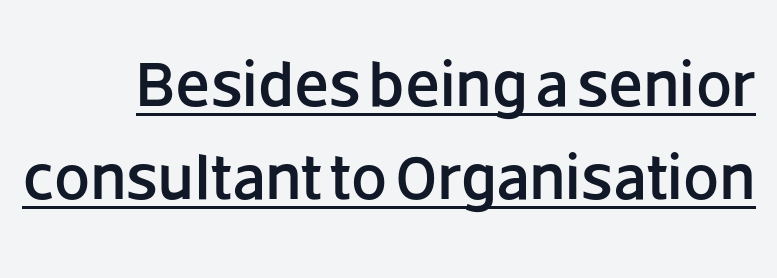
The image shows 64 px sans-serif type, upright; set normal line spacing (1.46x), normal letter spacing, underlined; low stroke contrast and a large x-height.
